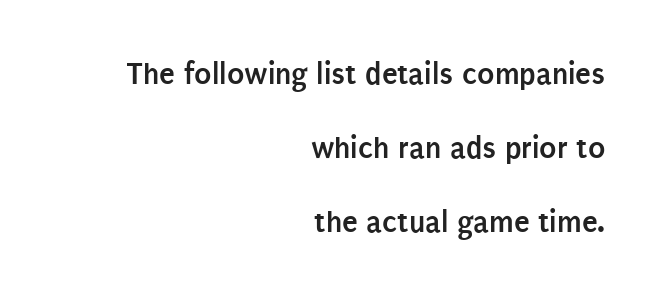
Check under the words: just untouched page. Reading down the column, the eye jumps a long way to each next line. The letterforms sit shoulder to shoulder at normal distance. Observe the absence of serifs on each vertical stroke in this sample.
